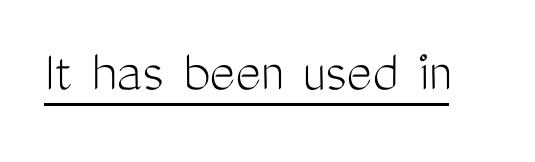
The image shows 61 px light, condensed sans-serif type, upright; set normal letter spacing, underlined; medium stroke contrast and a medium x-height.
